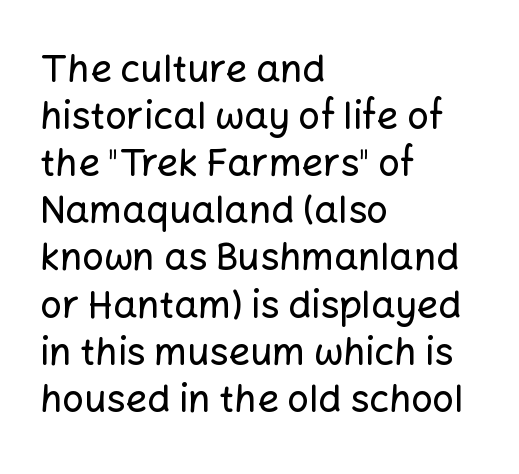
Q: Is the text italic (slanted)? A: No, it is upright.
Q: Is the typeface a serif or a sans-serif typeface? A: Sans-serif.
Q: Is the text underlined? A: No.
Q: How is the paragraph aligned? A: Left-aligned.
Q: Is the spacing between letters normal or unusually wide? A: Normal.
Q: Width (condensed, normal, or wide)? A: Normal.
Q: Stroke contrast? A: Low.
Q: x-height? A: Medium.
Q: Monospaced? A: No.
